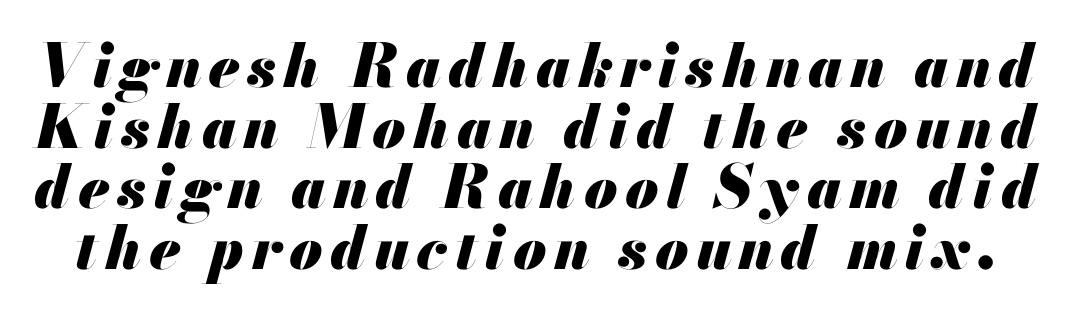
Q: Is the text bold? A: Yes.
Q: Is the text italic (slanted)? A: Yes, it leans right by about 13 degrees.
Q: Is the text underlined? A: No.
Q: Is the spacing between lines tight, normal or loose? A: Tight.
Q: Width (condensed, normal, or wide)? A: Normal.
Q: Stroke contrast? A: Medium.
Q: x-height? A: Small.
Q: Monospaced? A: No.
